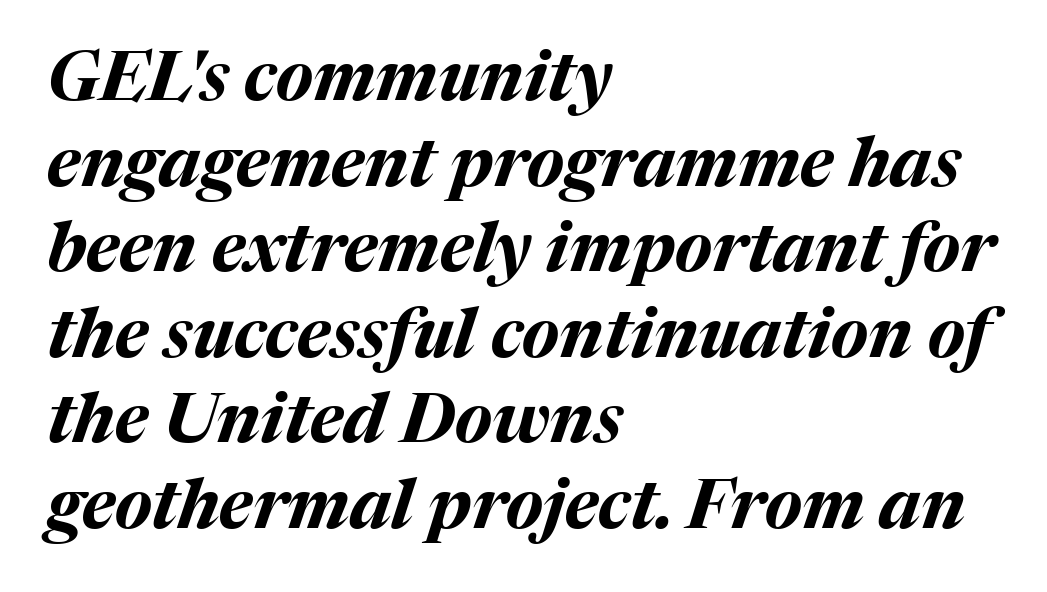
{"italic": "yes", "lean": "right", "slant_degrees": 17, "bold": "yes", "weight": "bold", "width": "normal", "stroke_contrast": "medium", "x_height": "medium", "monospaced": "no", "underline": "no", "align": "left", "line_spacing_ratio": 1.24, "letter_spacing": "normal", "letter_spacing_em": 0.0, "glyph_px": 69}
